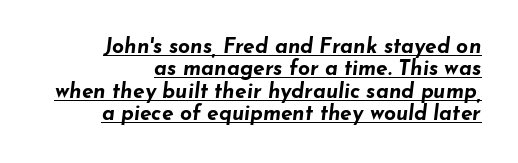
The image shows 21 px bold type, italic (leaning right); set right-aligned, tight line spacing (1.06x), normal letter spacing, underlined.
